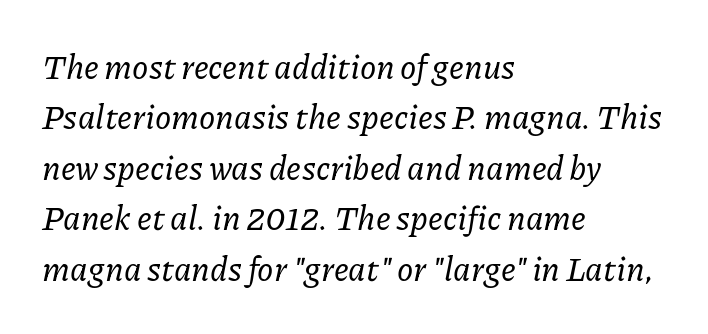
The image shows 33 px serif type, italic (leaning right); set left-aligned, normal line spacing (1.53x), normal letter spacing, not underlined; low stroke contrast and a medium x-height.
